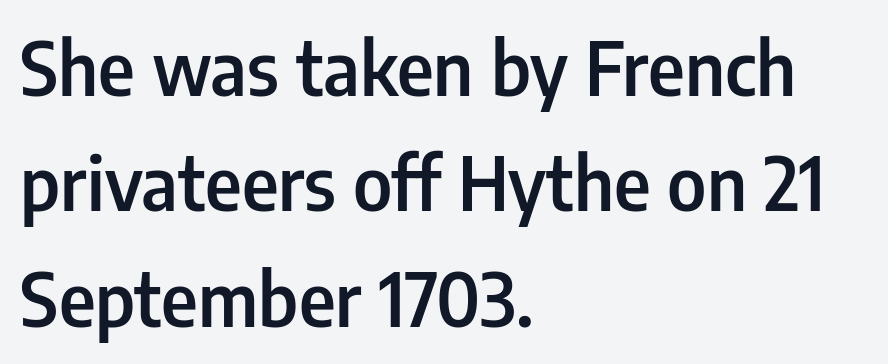
{"serif": "no", "italic": "no", "bold": "semi", "weight": "semibold", "width": "condensed", "stroke_contrast": "low", "x_height": "medium", "monospaced": "no", "underline": "no", "align": "left", "line_spacing": "normal", "line_spacing_ratio": 1.58, "letter_spacing": "normal", "letter_spacing_em": 0.0, "glyph_px": 73}
